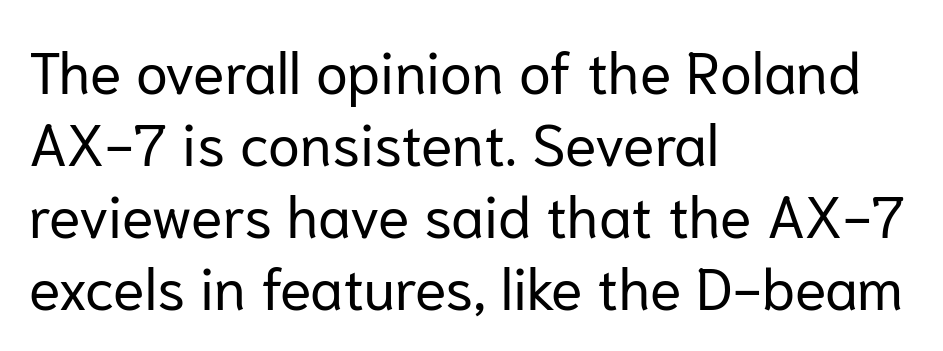
The image shows 58 px regular-weight sans-serif type, upright; set left-aligned, line spacing 1.24x, normal letter spacing, not underlined; low stroke contrast and a medium x-height.
